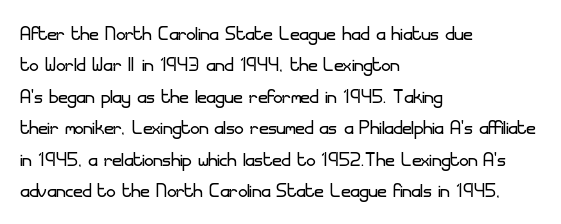
Q: Is the text bold? A: No.
Q: Is the text italic (slanted)? A: No, it is upright.
Q: Is the text underlined? A: No.
Q: How is the paragraph aligned? A: Left-aligned.
Q: Is the spacing between letters normal or unusually wide? A: Normal.
Q: Is the spacing between lines tight, normal or loose? A: Normal.
